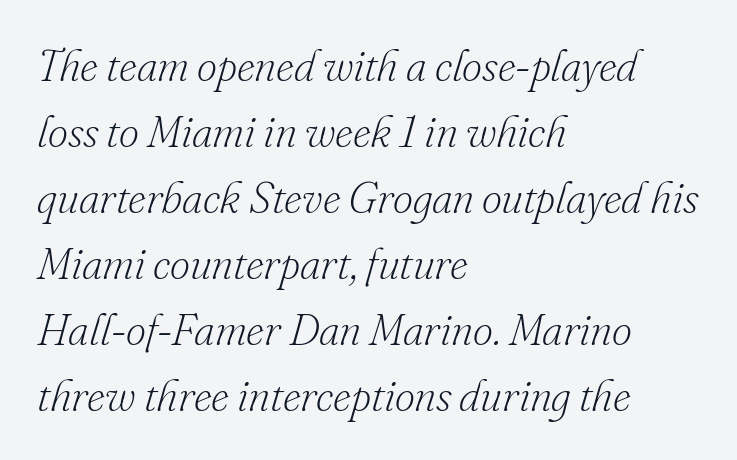
Line beginnings align vertically; line endings do not. Stroke thickness stays within the range of a standard reading face or lighter. The zone under the glyphs is completely vacant. Is there much room between lines? A standard amount, neither cramped nor airy.
